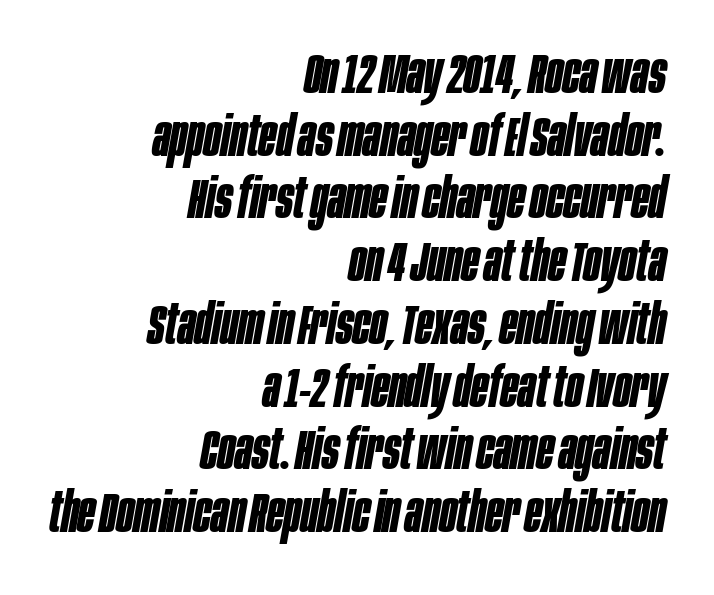
Proportional: the letters do not fall into vertical columns. Each row of text sits above clean, open space. It's the slanting kind of type. Horizontal bands of white between lines are thin slivers. The type is set solid horizontally, with unmodified tracking.
